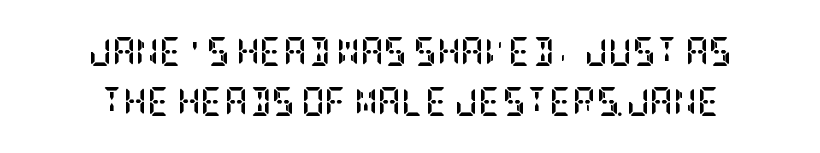
{"serif": "yes", "italic": "no", "bold": "yes", "weight": "semibold", "width": "condensed", "stroke_contrast": "low", "x_height": "large", "underline": "no", "line_spacing_ratio": 1.71, "letter_spacing": "normal", "letter_spacing_em": 0.0, "glyph_px": 29}
